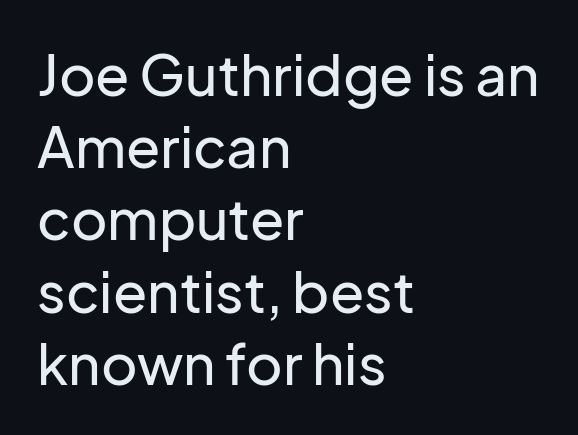
{"serif": "no", "italic": "no", "width": "normal", "stroke_contrast": "low", "x_height": "medium", "monospaced": "no", "underline": "no", "align": "left", "line_spacing": "normal", "line_spacing_ratio": 1.29, "letter_spacing": "normal", "letter_spacing_em": 0.0, "glyph_px": 56}
